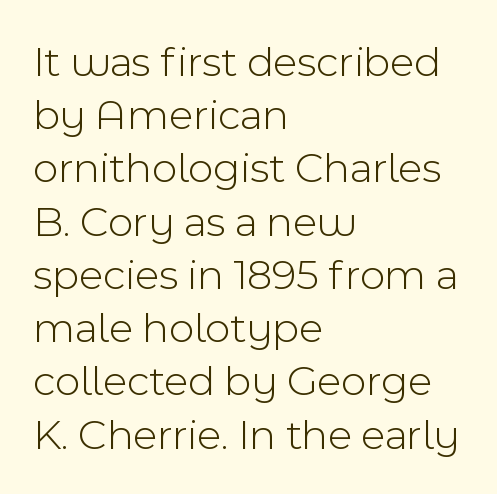
The words here are not underlined. Italic? Not at all — the glyphs are vertical. The letterforms sit at book weight or below. The font family rendered here belongs to the sans-serif group.
